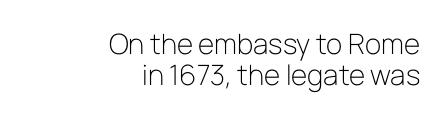
These lines are set flush right with a ragged left edge. There is no visible air inserted between adjacent glyphs. Underline: absent. Observe the absence of serifs on each vertical stroke in this sample. Is there any slant? The stems are plumb. Do the characters align in a grid? No, the font is proportional.
